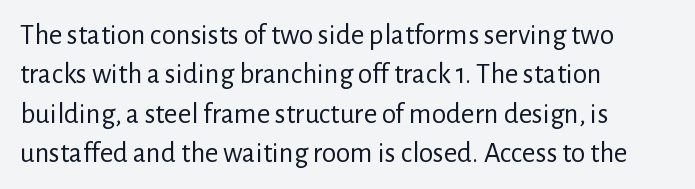
You could not count columns in this text — the font is proportionally spaced. In terms of letterspacing, this is plain default setting. The rag falls on the right side of this text block. This rendering features lettering with no underline. How would I describe the line gaps? Plain and ordinary. Unlike italic type, these characters show no tilt at all.
